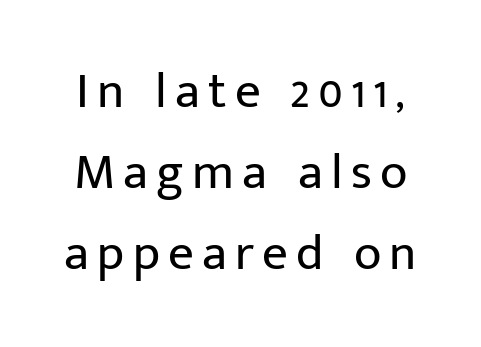
The passage shown is not bold in any degree. The space between consecutive lines is moderate. The area under the type is left untouched. Here the designer chose a conventional face with non-uniform glyph widths. Grotesque or geometric, the face here clearly has no serifs. Does the lettering tilt? It doesn't — this is upright.
